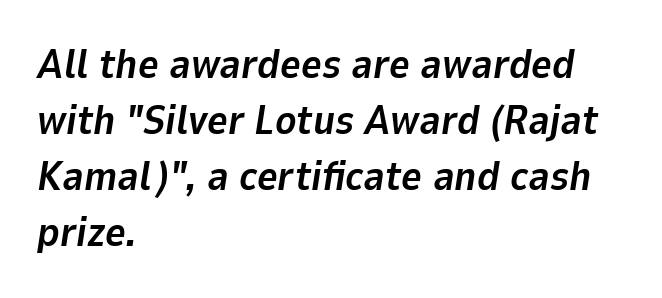
{"italic": "yes", "lean": "right", "slant_degrees": 9, "bold": "yes", "weight": "bold", "width": "normal", "stroke_contrast": "low", "x_height": "medium", "monospaced": "no", "underline": "no", "align": "left", "line_spacing": "normal", "line_spacing_ratio": 1.4, "letter_spacing": "normal", "letter_spacing_em": 0.0, "glyph_px": 40}
